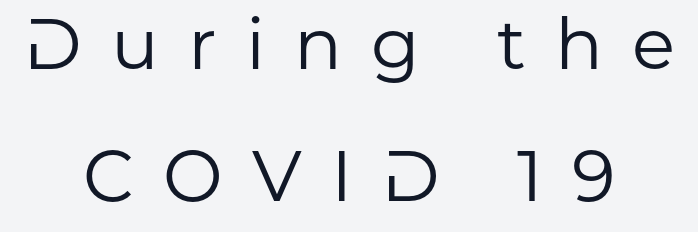
Q: Is the text bold? A: No.
Q: Is the text italic (slanted)? A: No, it is upright.
Q: Is the typeface a serif or a sans-serif typeface? A: Sans-serif.
Q: Is the text underlined? A: No.
Q: How is the paragraph aligned? A: Centered.
Q: Is the spacing between letters normal or unusually wide? A: Unusually wide.
Q: Width (condensed, normal, or wide)? A: Normal.
Q: Stroke contrast? A: Low.
Q: x-height? A: Medium.
Q: Monospaced? A: No.
